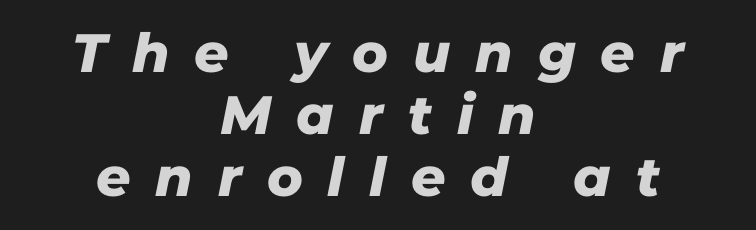
{"serif": "no", "width": "normal", "stroke_contrast": "low", "x_height": "medium", "monospaced": "no", "underline": "no", "align": "center", "line_spacing": "tight", "line_spacing_ratio": 1.15, "letter_spacing": "wide", "letter_spacing_em": 0.46, "glyph_px": 54}
